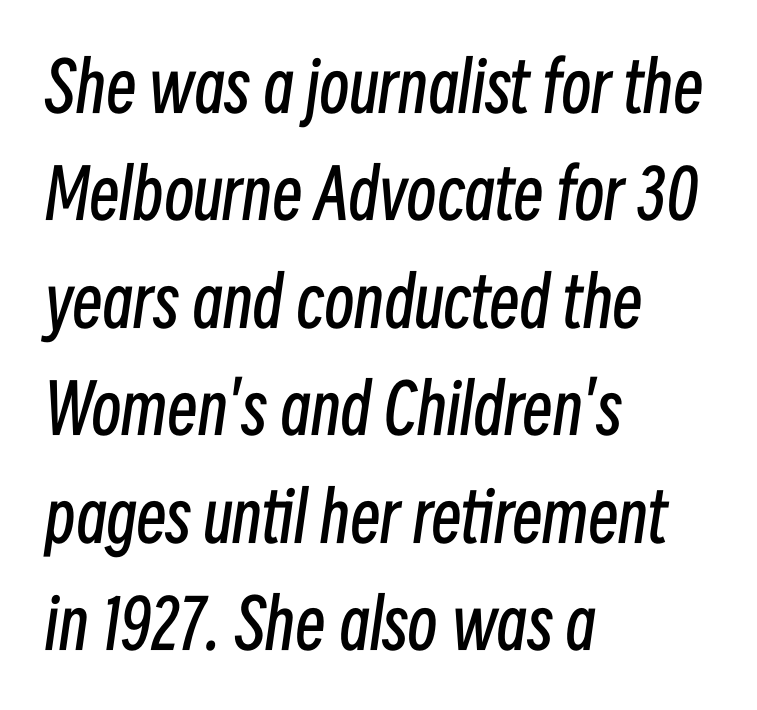
{"italic": "yes", "lean": "right", "slant_degrees": 8, "bold": "no", "weight": "regular", "width": "condensed", "stroke_contrast": "low", "x_height": "medium", "monospaced": "no", "underline": "no", "align": "left", "line_spacing": "normal", "line_spacing_ratio": 1.58, "letter_spacing": "normal", "letter_spacing_em": 0.0, "glyph_px": 68}
